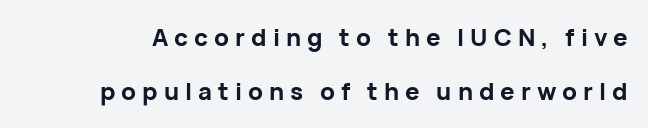
The image shows 24 px bold type, upright; set loose line spacing (2.24x), unusually wide letter spacing (+0.25 em), not underlined.
